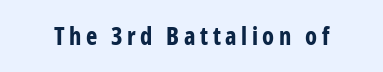
I'd describe the lettering as bold — thick and assertive. Quick note: underline off. It's the straight-up-and-down kind of type.
